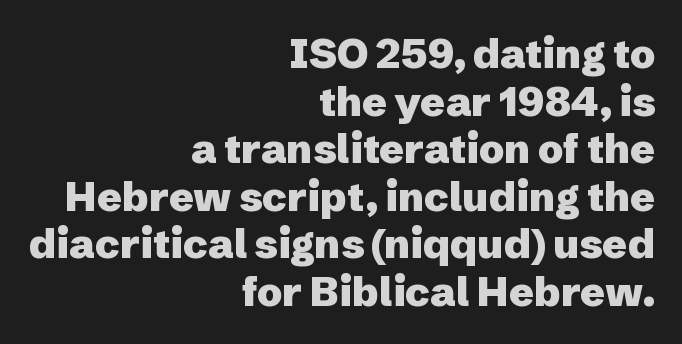
The text block is weighted toward the right margin, trailing off unevenly leftward. Each letter keeps its own natural width here, so spacing adapts to shape. Default kerning and tracking; the words read as compact shapes. Check under the words: just untouched page. What kind of face is this? One without serifs — a sans.
